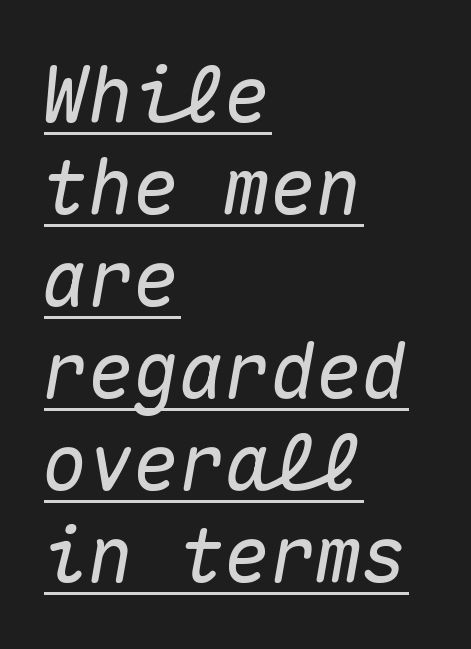
Words appear dense and cohesive because spacing is normal. If you drew a line through each stem, it would be angled. Alignment: flush left. Here the designer chose a console-style face with uniform glyph widths. Compared with undecorated copy, this sample adds a rule below the words.
